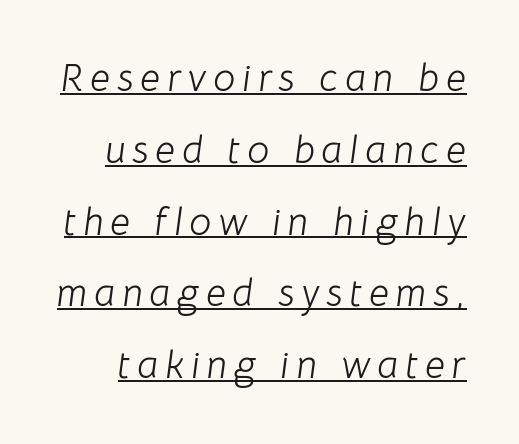
The image shows 39 px light type, italic (leaning right); set line spacing 1.84x, underlined; low stroke contrast and a medium x-height.
